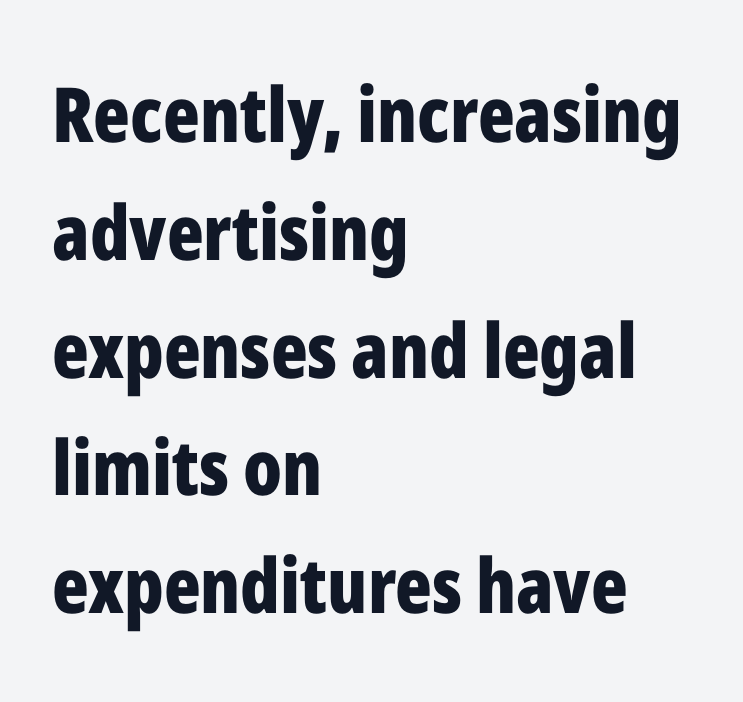
Notice how the stems are strictly vertical — no italics here. Underline: absent. Set as a true bold cut, around the 700 mark. Layout note: lines flush left.
